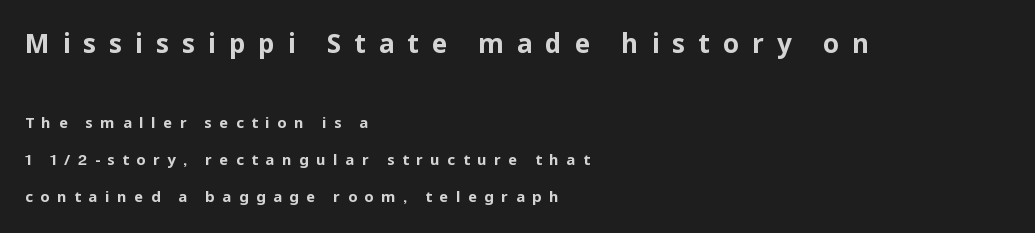
Has an underline been added? It has not. Posture: upright roman. Compare the two chunks: the upper has the greater cap height. Each word looks stretched out because of the extra space between its letters. Line spacing here is loose.
